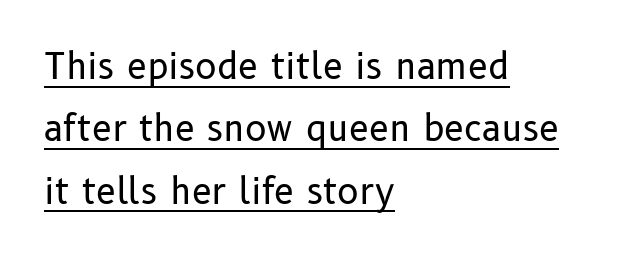
Default kerning and tracking; the words read as compact shapes. Do the letters lean? They stand straight. This rendering features underlined lettering. The typeface has the unassuming heft of standard copy or less. Each letter's strokes conclude bluntly, with no projecting serifs. Do the characters align in a grid? No, the font is proportional.
